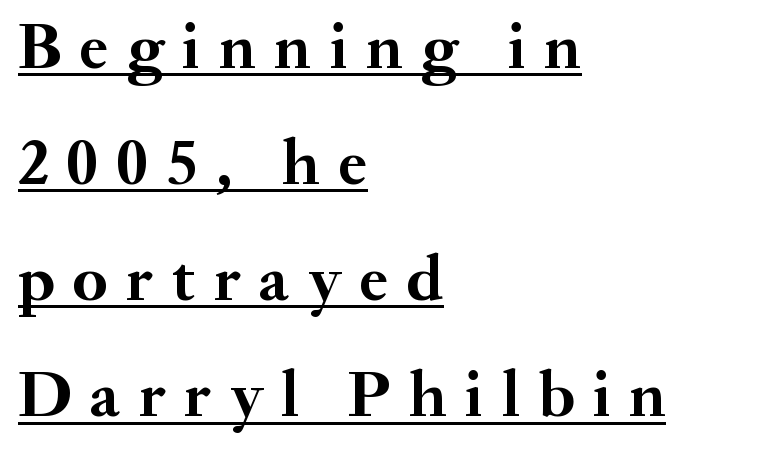
The image shows 66 px semibold serif type, upright; set left-aligned, line spacing 1.76x, unusually wide letter spacing (+0.28 em), underlined; medium stroke contrast and a small x-height.
